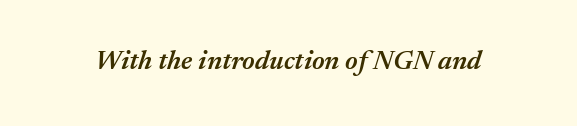
Q: Is the text bold? A: Semi-bold.
Q: Is the text italic (slanted)? A: Yes, it leans right by about 17 degrees.
Q: Is the text underlined? A: No.
Q: Is the spacing between letters normal or unusually wide? A: Normal.
